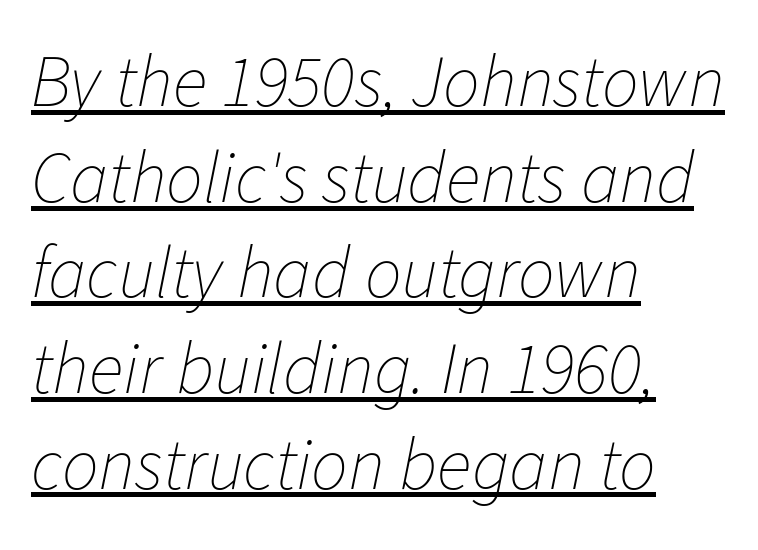
The image shows 73 px thin type, italic (leaning right); set left-aligned, normal line spacing (1.31x), normal letter spacing, underlined; low stroke contrast and a medium x-height.
